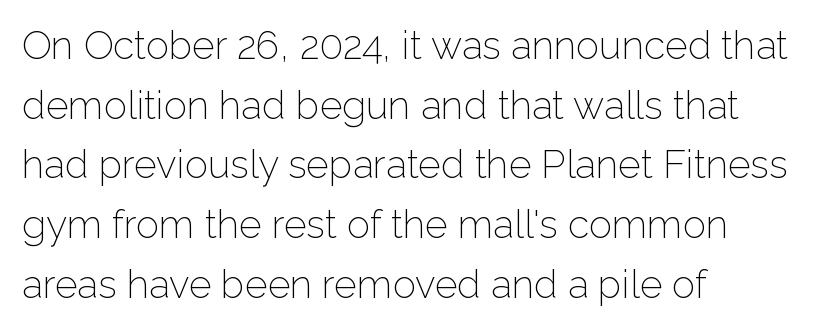
Q: Is the text bold? A: No.
Q: Is the text italic (slanted)? A: No, it is upright.
Q: Is the typeface a serif or a sans-serif typeface? A: Sans-serif.
Q: Is the text underlined? A: No.
Q: How is the paragraph aligned? A: Left-aligned.
Q: Is the spacing between letters normal or unusually wide? A: Normal.
Q: Is the spacing between lines tight, normal or loose? A: Normal.
Q: Width (condensed, normal, or wide)? A: Normal.
Q: Stroke contrast? A: Low.
Q: x-height? A: Medium.
Q: Monospaced? A: No.
